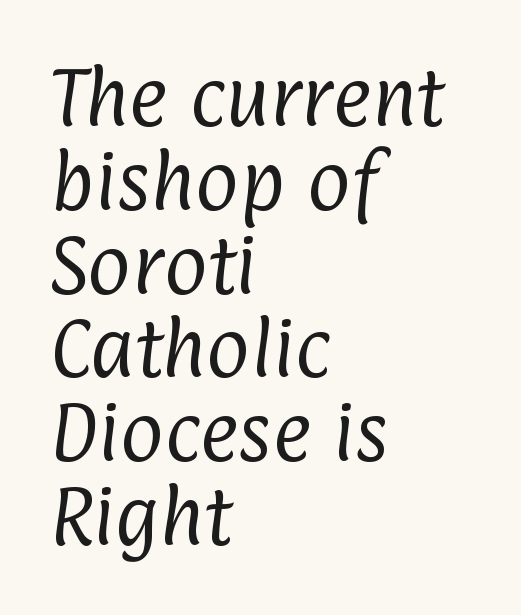
You could not count columns in this text — the font is proportionally spaced. Weight: not bold — regular or lighter. The letterforms sit shoulder to shoulder at normal distance. Underline: absent. Reading down the column, the eye jumps a familiar distance to each next line. The glyphs in this specimen are sans serif.
